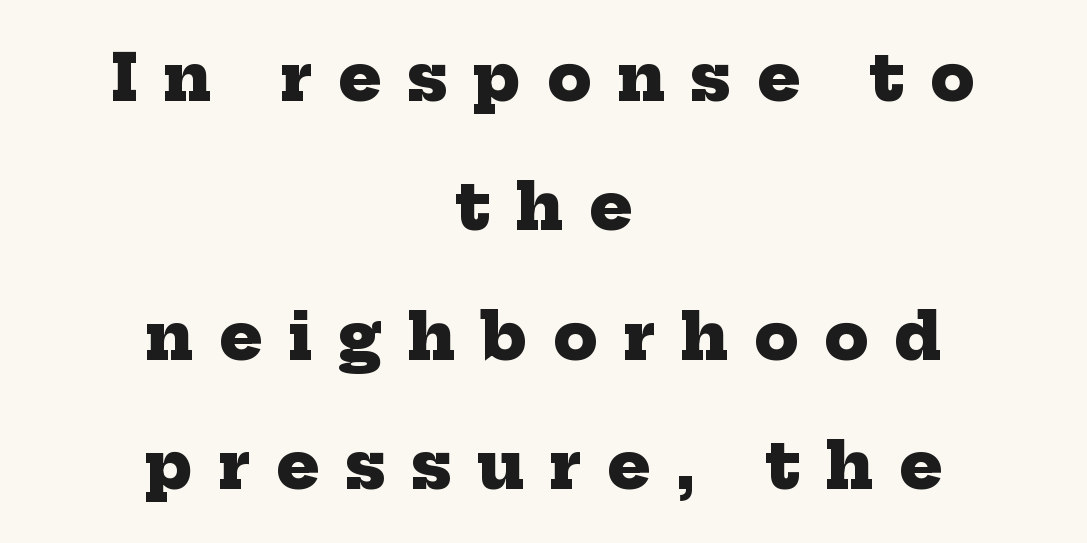
The image shows 64 px heavy serif type; set centered, loose line spacing (2.02x), unusually wide letter spacing (+0.4 em), not underlined; low stroke contrast and a medium x-height.
